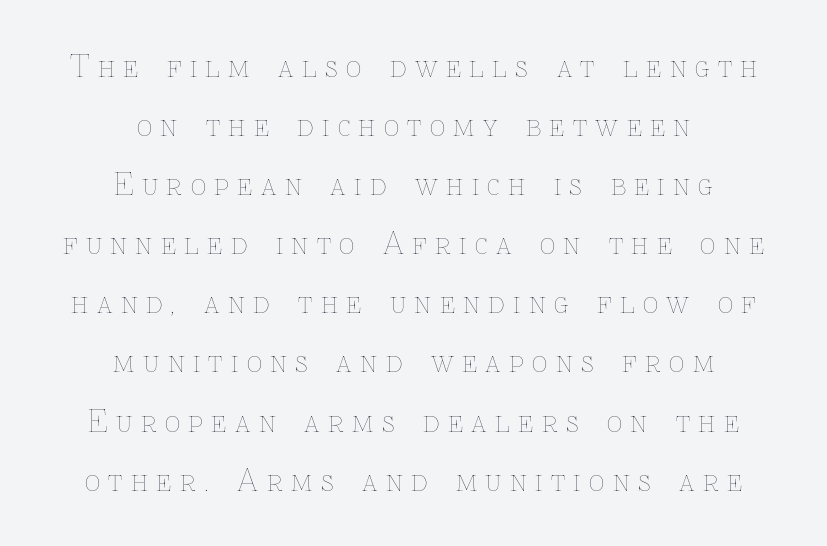
This sample has the flowing, uneven cadence of proportional lettering. Line starts and ends both wander, symmetrically. Leading: increased. Unbolded letterforms with no extra heft.
